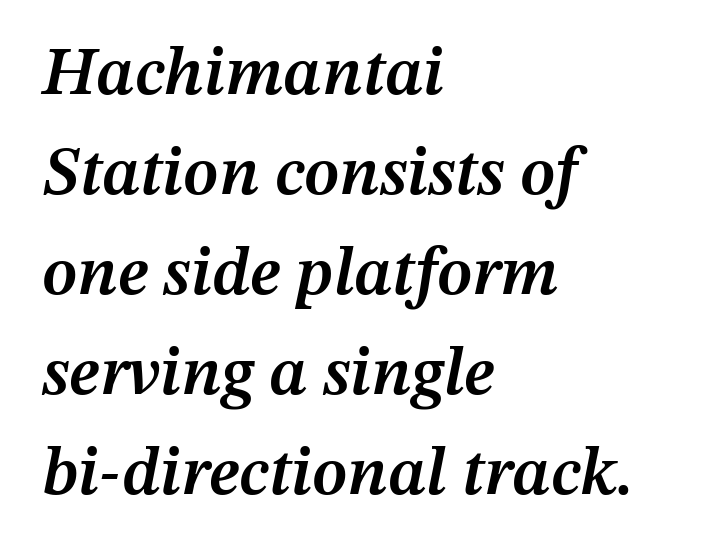
The image shows 68 px semibold type, italic (leaning right); set left-aligned, normal line spacing (1.47x), normal letter spacing, not underlined; medium stroke contrast and a medium x-height.
